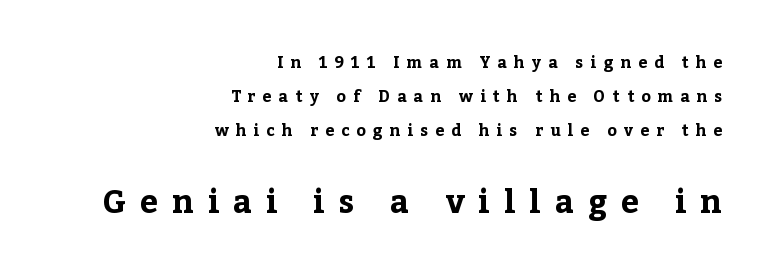
You can tell it's not italic because the verticals are truly vertical. Varying glyph widths throughout — classic text-font behaviour. Old-style or modern, the face here clearly has serifs. Notice how thick the strokes are: this is what a full bold looks like. The words here are not underlined.
